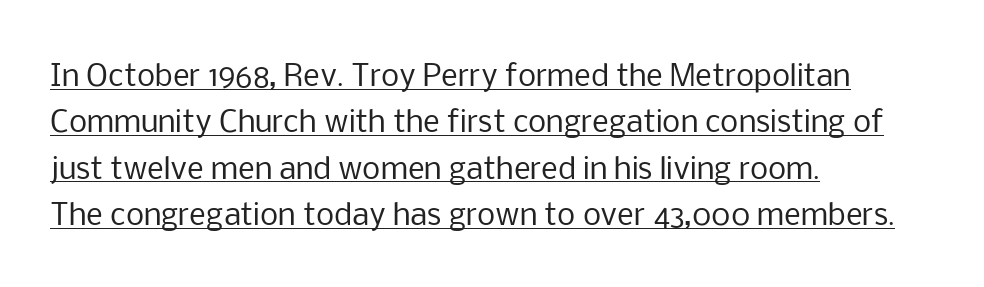
This is not heavy type; no bold has been used. A typesetter would label this face a sans. The lines in this sample share a left origin and differ only in where they stop. Every word sits above its own underline.
